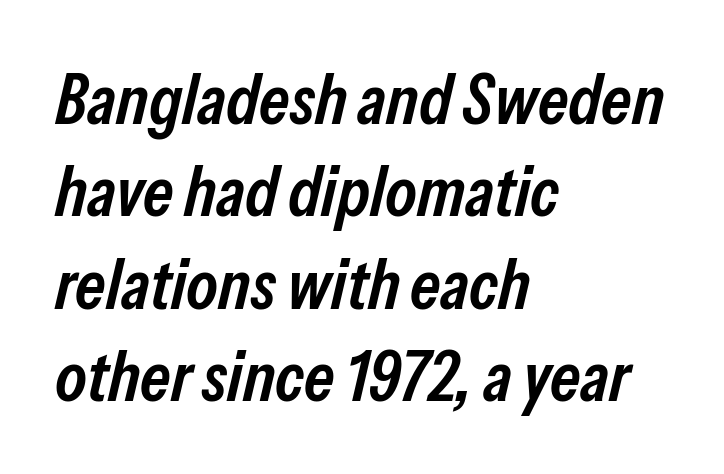
{"italic": "yes", "lean": "right", "slant_degrees": 13, "bold": "semi", "weight": "semibold", "width": "condensed", "stroke_contrast": "low", "x_height": "medium", "monospaced": "no", "underline": "no", "align": "left", "line_spacing": "normal", "line_spacing_ratio": 1.3, "letter_spacing": "normal", "letter_spacing_em": 0.0, "glyph_px": 71}
